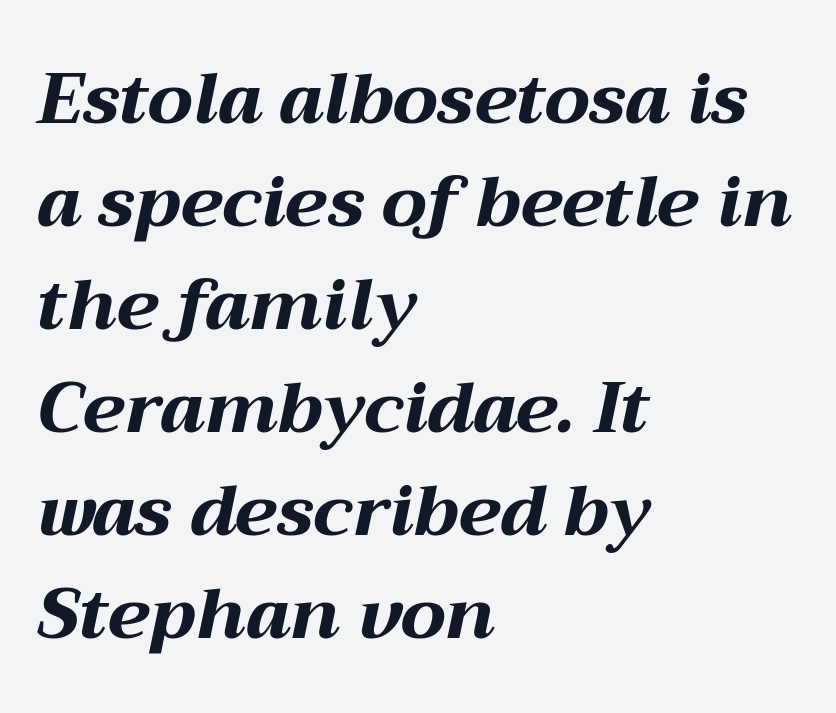
{"italic": "yes", "lean": "right", "slant_degrees": 12, "bold": "yes", "weight": "bold", "width": "wide", "stroke_contrast": "medium", "x_height": "medium", "monospaced": "no", "underline": "no", "align": "left", "line_spacing": "normal", "line_spacing_ratio": 1.45, "letter_spacing": "normal", "letter_spacing_em": 0.0, "glyph_px": 71}
